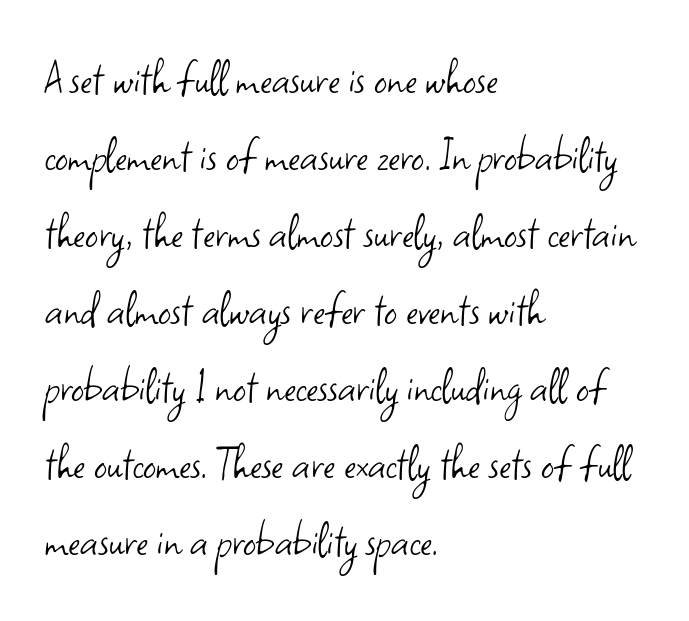
Q: Is the text bold? A: No.
Q: Is the text italic (slanted)? A: Yes.
Q: Is the typeface a serif or a sans-serif typeface? A: Sans-serif.
Q: Is the text underlined? A: No.
Q: How is the paragraph aligned? A: Left-aligned.
Q: Is the spacing between letters normal or unusually wide? A: Normal.
Q: Is the spacing between lines tight, normal or loose? A: Normal.
Q: Width (condensed, normal, or wide)? A: Normal.
Q: Stroke contrast? A: Low.
Q: x-height? A: Small.
Q: Monospaced? A: No.
